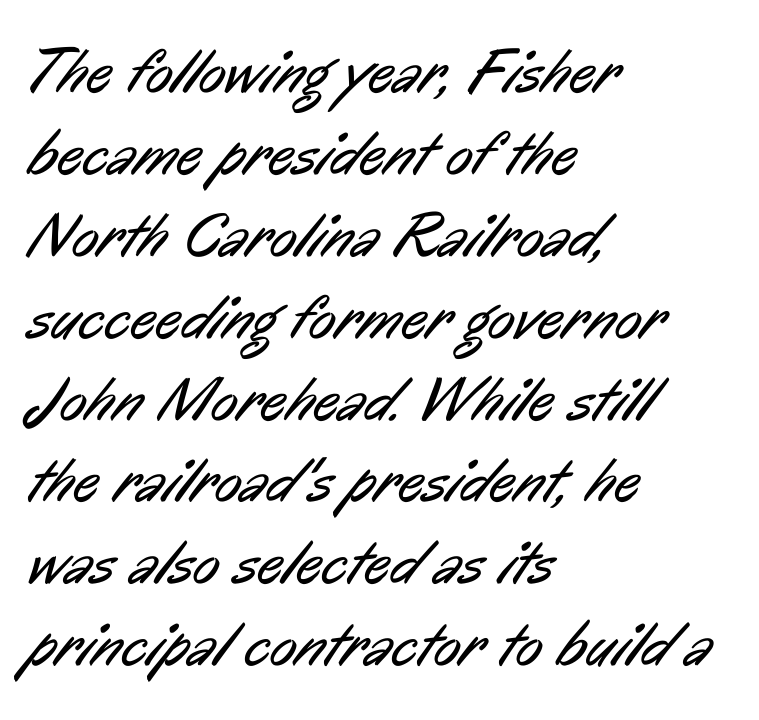
{"serif": "no", "bold": "no", "weight": "regular", "width": "condensed", "stroke_contrast": "low", "x_height": "medium", "monospaced": "no", "underline": "no", "align": "left", "line_spacing": "normal", "line_spacing_ratio": 1.3, "letter_spacing": "normal", "letter_spacing_em": 0.0, "glyph_px": 63}
